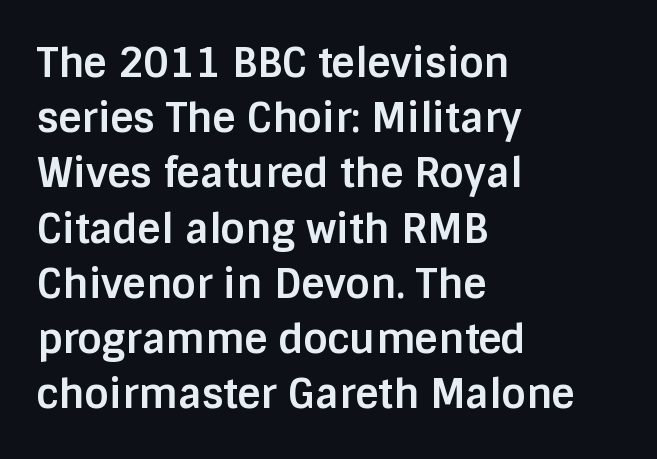
Q: Is the text bold? A: Yes.
Q: Is the text italic (slanted)? A: No, it is upright.
Q: Is the typeface a serif or a sans-serif typeface? A: Sans-serif.
Q: Is the text underlined? A: No.
Q: How is the paragraph aligned? A: Left-aligned.
Q: Is the spacing between letters normal or unusually wide? A: Normal.
Q: Is the spacing between lines tight, normal or loose? A: Normal.
Q: Width (condensed, normal, or wide)? A: Normal.
Q: Stroke contrast? A: Low.
Q: x-height? A: Large.
Q: Monospaced? A: No.
